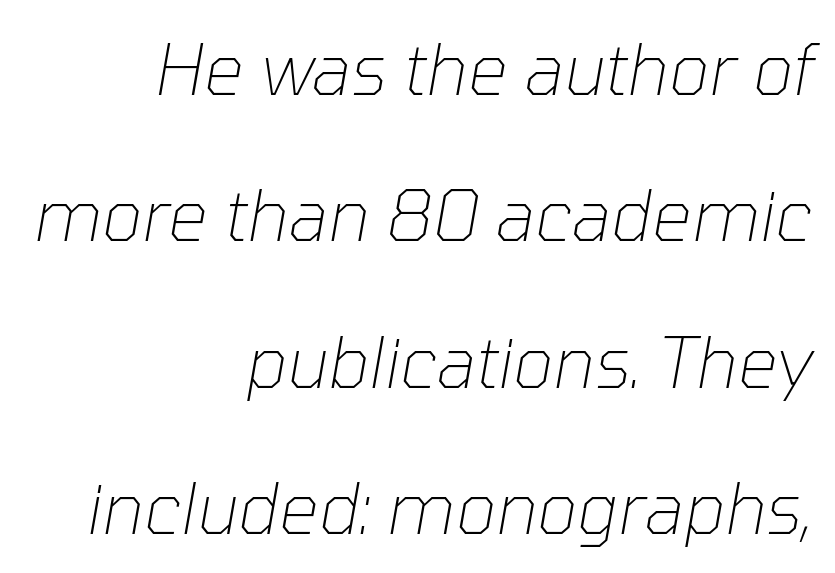
{"italic": "yes", "lean": "right", "slant_degrees": 10, "bold": "no", "weight": "thin", "width": "normal", "stroke_contrast": "low", "x_height": "medium", "monospaced": "no", "underline": "no", "align": "right", "line_spacing": "loose", "line_spacing_ratio": 2.09, "letter_spacing": "normal", "letter_spacing_em": 0.0, "glyph_px": 70}
